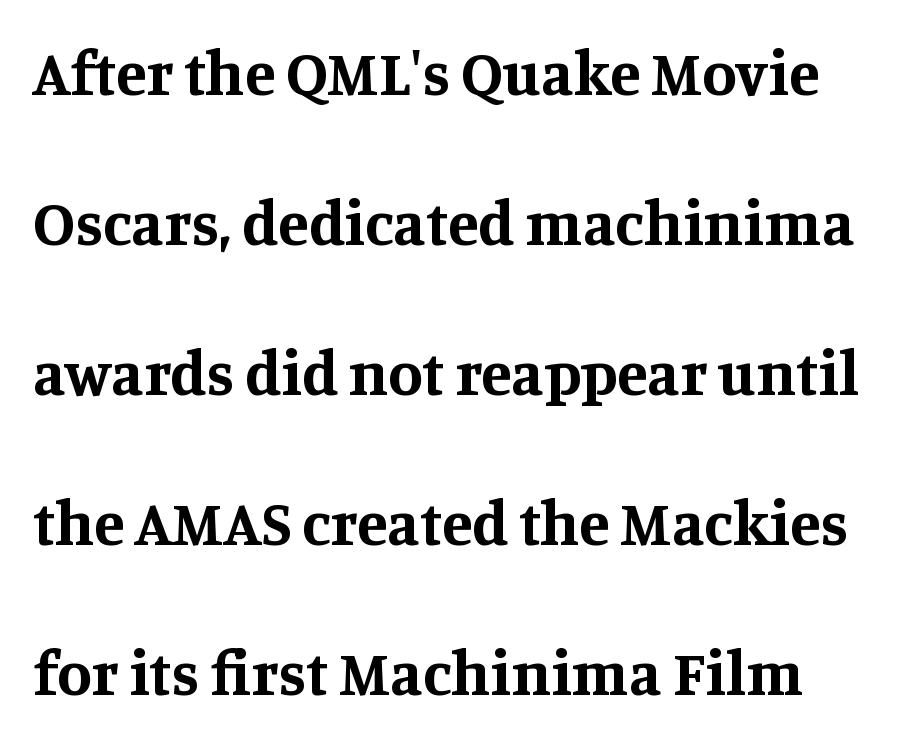
Q: Is the text bold? A: Yes.
Q: Is the text italic (slanted)? A: No, it is upright.
Q: Is the typeface a serif or a sans-serif typeface? A: Serif.
Q: Is the text underlined? A: No.
Q: Is the spacing between letters normal or unusually wide? A: Normal.
Q: Is the spacing between lines tight, normal or loose? A: Loose.
Q: Width (condensed, normal, or wide)? A: Normal.
Q: Stroke contrast? A: Medium.
Q: x-height? A: Large.
Q: Monospaced? A: No.
